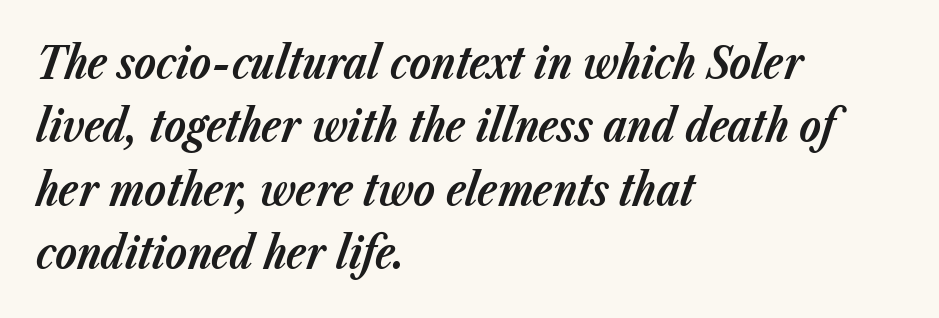
The text block is weighted toward the left margin, trailing off unevenly rightward. The glyphs look as if they've been sheared to an angle. The type is set solid horizontally, with unmodified tracking. Line spacing here is normal. The area under the type is left untouched. The letters are bold, with thick, heavy strokes.
